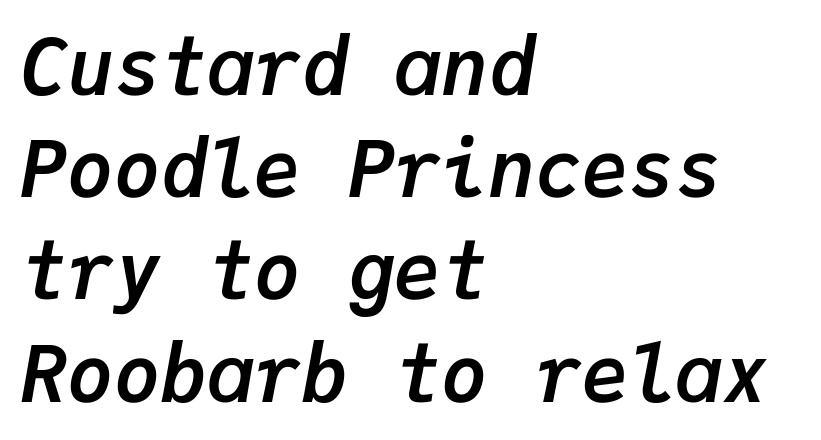
Glance below the letters and you will spot only blank space. Vertical spacing — default. Tracking value appears to be zero — textbook default spacing. The characters look thick and weighty, a clear bold.
